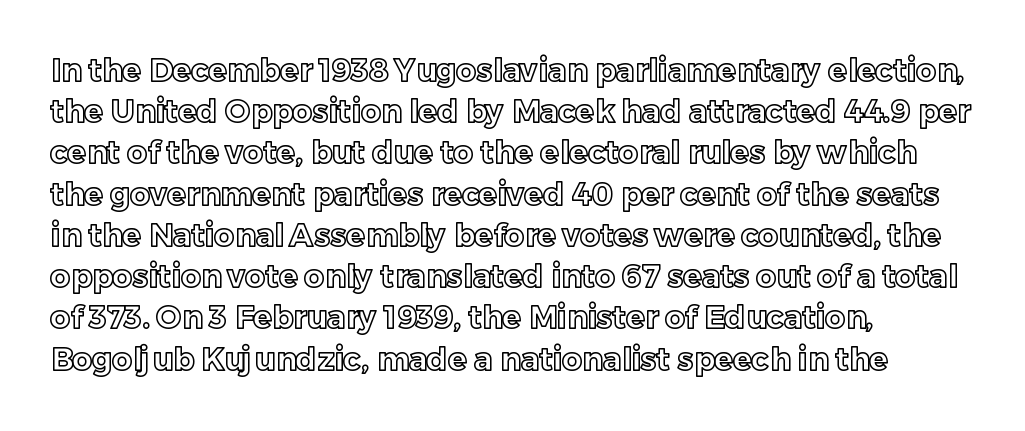
In terms of posture, this sample is upright. A bare baseline throughout the passage. Baseline-to-baseline distance is the conventional proportion of letter height. Proportional: the letters do not fall into vertical columns. Short note: letters normally spaced. Compared with a centered layout, this one pins lines to the left instead.
